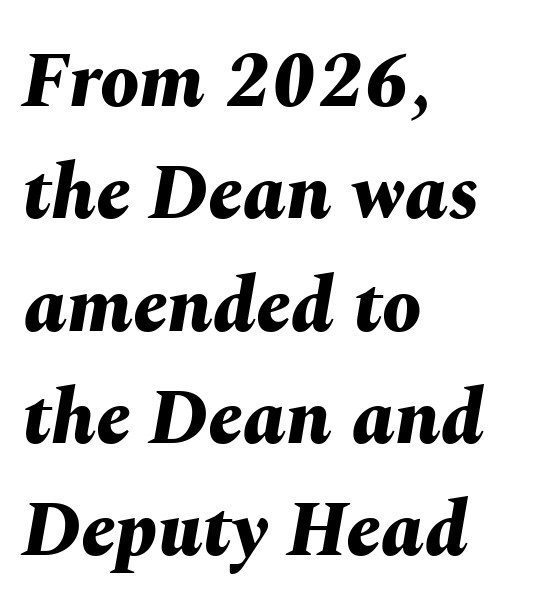
The image shows 78 px bold type, italic (leaning right); set left-aligned, normal line spacing (1.44x), normal letter spacing, not underlined; medium stroke contrast and a medium x-height.
